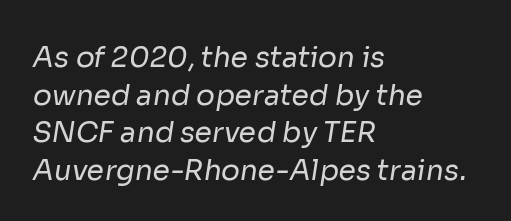
Classification — sans serif. This sample uses plain, unmodified letter spacing. Evenly set lines give the paragraph a standard silhouette. Left-aligned paragraph, ragged on the right.
